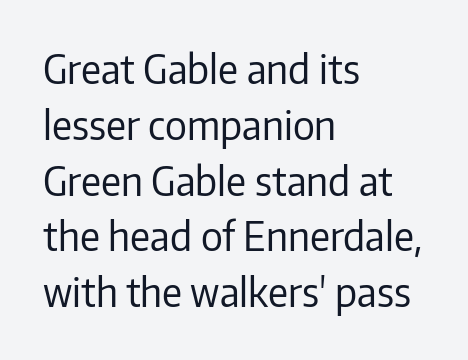
{"serif": "no", "italic": "no", "bold": "no", "weight": "regular", "width": "normal", "stroke_contrast": "low", "x_height": "medium", "monospaced": "no", "underline": "no", "align": "left", "line_spacing": "normal", "line_spacing_ratio": 1.43, "letter_spacing": "normal", "letter_spacing_em": 0.0, "glyph_px": 39}
